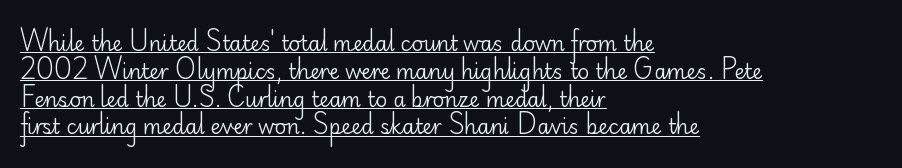
{"italic": "no", "bold": "no", "underline": "yes", "align": "left", "line_spacing": "normal", "line_spacing_ratio": 1.39, "letter_spacing": "normal", "letter_spacing_em": 0.0, "glyph_px": 20}
